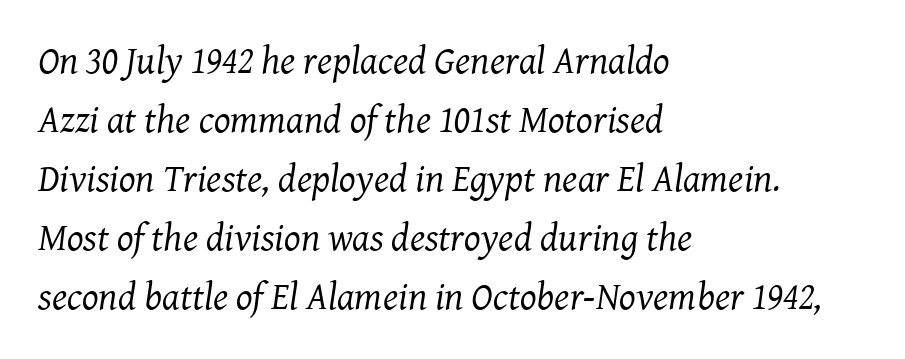
The rendering uses natural spacing where letterforms have individual widths. The horizontal fit of the characters is conventional and even. In CSS terms this would be text-align: left. Bare-footed words on every line. Slanted lettering throughout. A quiet, ordinary-to-light weight characterises the typeface.
